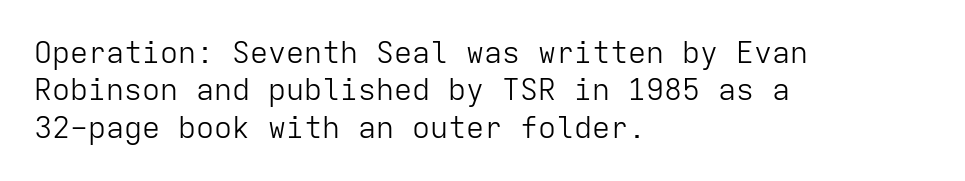
{"serif": "no", "italic": "no", "bold": "no", "weight": "light", "width": "normal", "stroke_contrast": "low", "x_height": "medium", "monospaced": "yes", "underline": "no", "align": "left", "line_spacing": "normal", "line_spacing_ratio": 1.25, "letter_spacing": "normal", "letter_spacing_em": 0.0, "glyph_px": 30}
